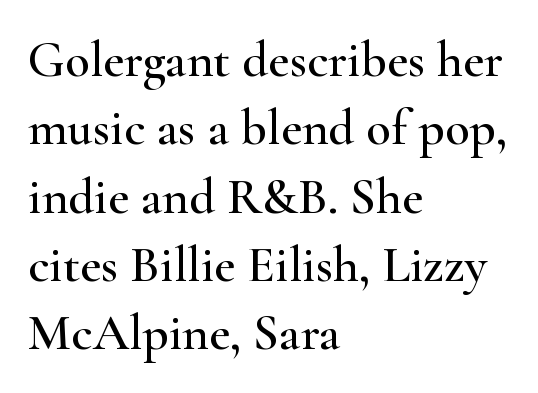
Q: Is the text italic (slanted)? A: No, it is upright.
Q: Is the typeface a serif or a sans-serif typeface? A: Serif.
Q: Is the text underlined? A: No.
Q: How is the paragraph aligned? A: Left-aligned.
Q: Is the spacing between letters normal or unusually wide? A: Normal.
Q: Is the spacing between lines tight, normal or loose? A: Normal.
Q: Width (condensed, normal, or wide)? A: Wide.
Q: Stroke contrast? A: High.
Q: x-height? A: Small.
Q: Monospaced? A: No.
